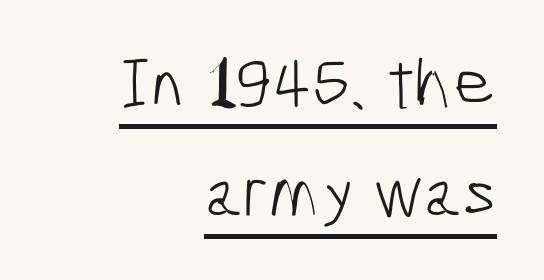
A normal amount of white space separates one row of letters from the next. Students, note that the glyphs here touch the page at normal intervals. Is there an underline? Yes — a line sits under the letters. In CSS terms this would be text-align: right. Unlike a traditional serif, this face leaves its strokes unadorned. The letters advance in unequal steps, a hallmark of proportional type.
